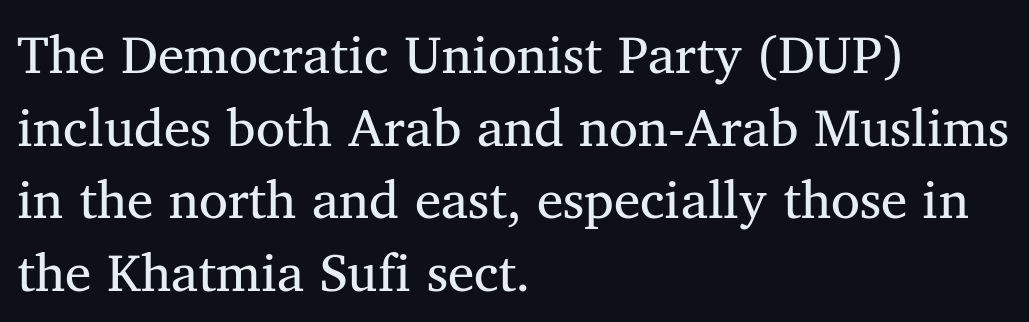
Q: Is the text bold? A: No.
Q: Is the typeface a serif or a sans-serif typeface? A: Serif.
Q: Is the text underlined? A: No.
Q: How is the paragraph aligned? A: Left-aligned.
Q: Is the spacing between letters normal or unusually wide? A: Normal.
Q: Is the spacing between lines tight, normal or loose? A: Normal.
Q: Width (condensed, normal, or wide)? A: Normal.
Q: Stroke contrast? A: Medium.
Q: x-height? A: Medium.
Q: Monospaced? A: No.
